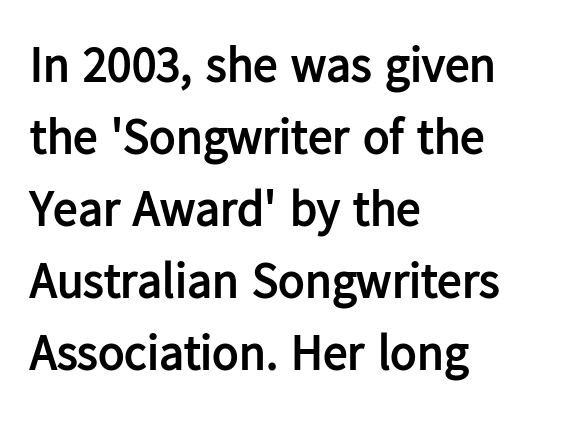
Q: Is the text bold? A: Yes.
Q: Is the text italic (slanted)? A: No, it is upright.
Q: Is the typeface a serif or a sans-serif typeface? A: Sans-serif.
Q: Is the text underlined? A: No.
Q: How is the paragraph aligned? A: Left-aligned.
Q: Is the spacing between letters normal or unusually wide? A: Normal.
Q: Is the spacing between lines tight, normal or loose? A: Normal.
Q: Width (condensed, normal, or wide)? A: Normal.
Q: Stroke contrast? A: Low.
Q: x-height? A: Medium.
Q: Monospaced? A: No.
